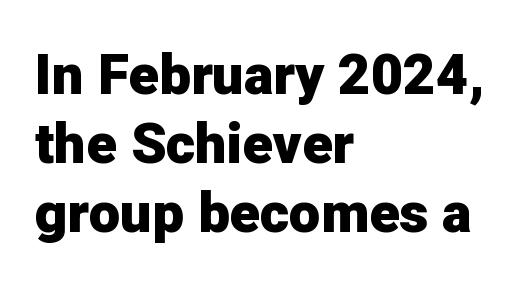
What stands out about the letter spacing? Nothing — it is the standard amount. The type sits square on the baseline with zero lean. Casual observation: everything's shoved over to the left. The passage shown is typeset with a sans-serif family. Do the characters align in a grid? No, the font is proportional. The passage shown is emphatically bold.
